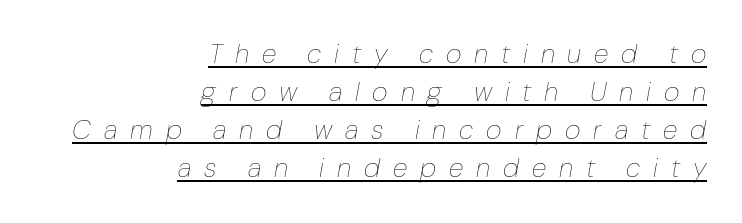
The image shows 27 px text type, italic (leaning right); set right-aligned, normal line spacing (1.41x), unusually wide letter spacing (+0.48 em), underlined.
